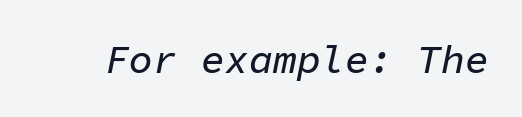
The image shows 40 px text type, italic (leaning right), monospaced; set normal letter spacing, not underlined; low stroke contrast and a medium x-height.
